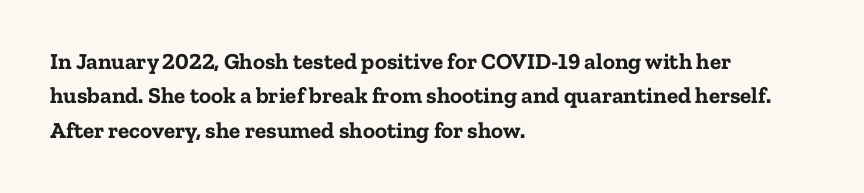
Is the letter spacing exaggerated? No — it looks like the ordinary default. Reading down the block, your eye returns to a fixed left position each line. Heavy-handed strokes throughout: this text is bold. Just letters on the line, the space beneath them empty. Baseline-to-baseline distance is the conventional proportion of letter height. A roman cut, with each character standing at attention.
